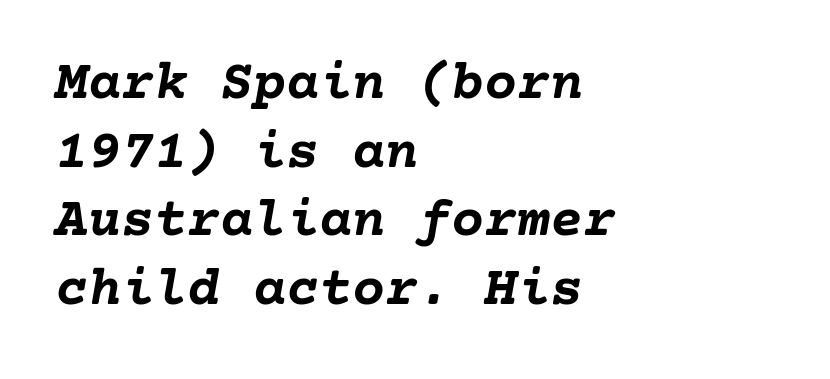
The characters look thick and weighty, a clear bold. Caption: standard tracking, unaltered. The paragraph has a hard left edge and a soft right edge. Whoever set this chose a conventional vertical rhythm.
